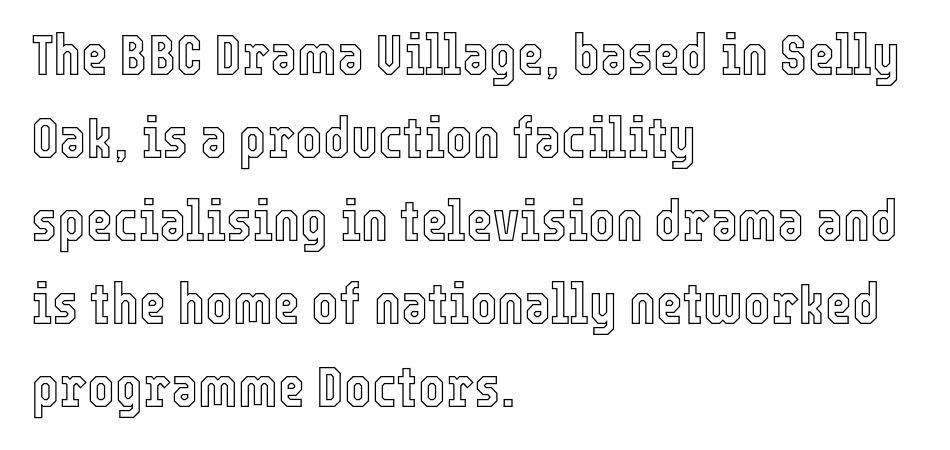
{"italic": "no", "width": "condensed", "x_height": "medium", "monospaced": "no", "underline": "no", "align": "left", "line_spacing": "normal", "line_spacing_ratio": 1.43, "letter_spacing": "normal", "letter_spacing_em": 0.0, "glyph_px": 58}
